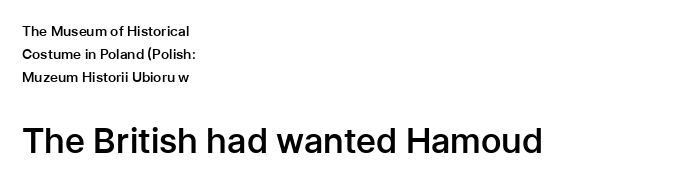
The image shows 35 px semibold sans-serif type, upright; set left-aligned, normal line spacing (1.65x), normal letter spacing, not underlined; the second (bottom) block is 2.5x larger; low stroke contrast and a medium x-height.
